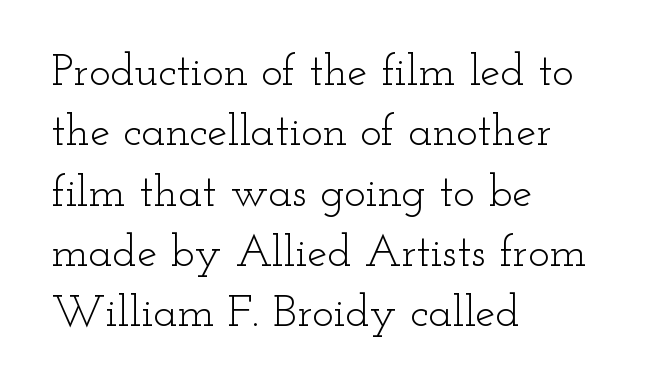
The image shows 45 px light, wide serif type, upright; set left-aligned, normal line spacing (1.34x), normal letter spacing, not underlined; low stroke contrast and a small x-height.
